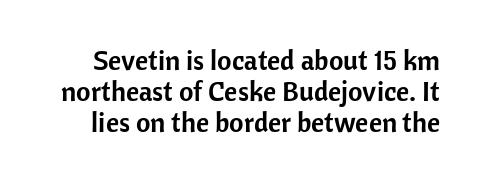
The face used here is a sans, in the tradition of grotesques and geometrics. Plain, unruled lines of type. Glyph-to-glyph distance matches everyday printed text. Regarding leading, the lines here are crowded together.
